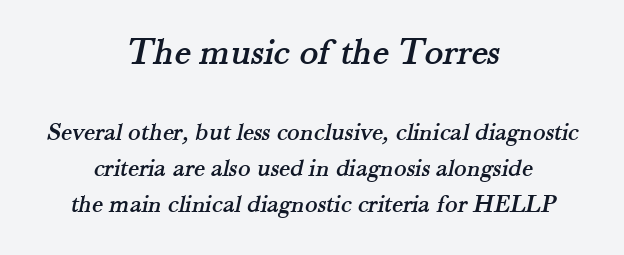
Q: Is the typeface a serif or a sans-serif typeface? A: Serif.
Q: Is the text underlined? A: No.
Q: How is the paragraph aligned? A: Centered.
Q: Is the spacing between letters normal or unusually wide? A: Normal.
Q: Is the spacing between lines tight, normal or loose? A: Normal.
Q: Which block of text is set in a larger size, the first (top) or the second (bottom)? A: The first (top) one.
Q: Width (condensed, normal, or wide)? A: Normal.
Q: Stroke contrast? A: Medium.
Q: x-height? A: Small.
Q: Monospaced? A: No.
